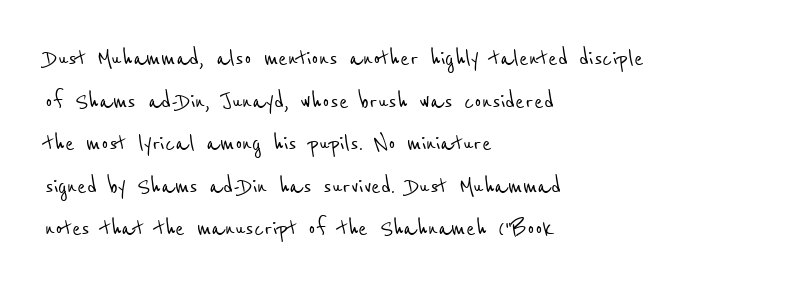
The image shows 28 px condensed sans-serif type; set left-aligned, normal line spacing (1.52x), normal letter spacing, not underlined; low stroke contrast and a medium x-height.
